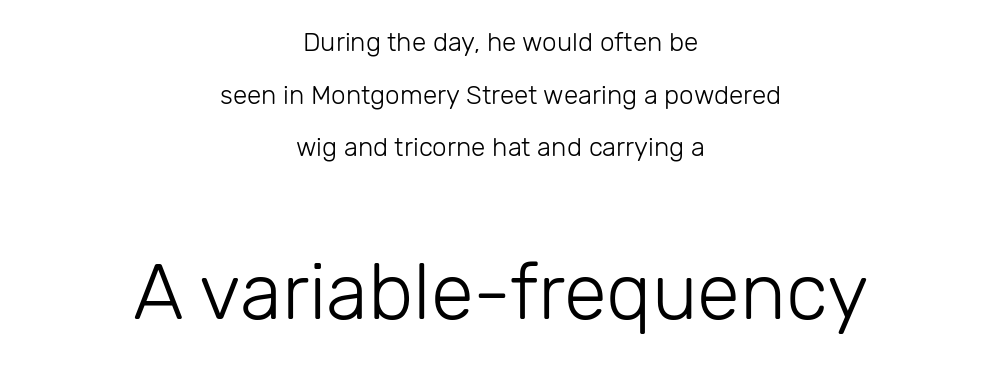
{"serif": "no", "italic": "no", "bold": "no", "weight": "light", "width": "normal", "stroke_contrast": "low", "x_height": "medium", "monospaced": "no", "underline": "no", "align": "center", "line_spacing": "loose", "line_spacing_ratio": 2.02, "letter_spacing": "normal", "letter_spacing_em": 0.0, "larger_block": "second", "size_ratio": 3.0, "glyph_px": 78}
